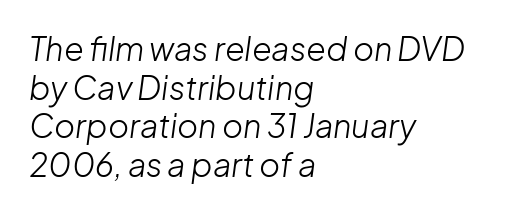
{"italic": "yes", "lean": "right", "slant_degrees": 8, "bold": "no", "weight": "light", "width": "normal", "stroke_contrast": "low", "x_height": "medium", "monospaced": "no", "underline": "no", "align": "left", "line_spacing_ratio": 1.21, "letter_spacing": "normal", "letter_spacing_em": 0.0, "glyph_px": 32}
